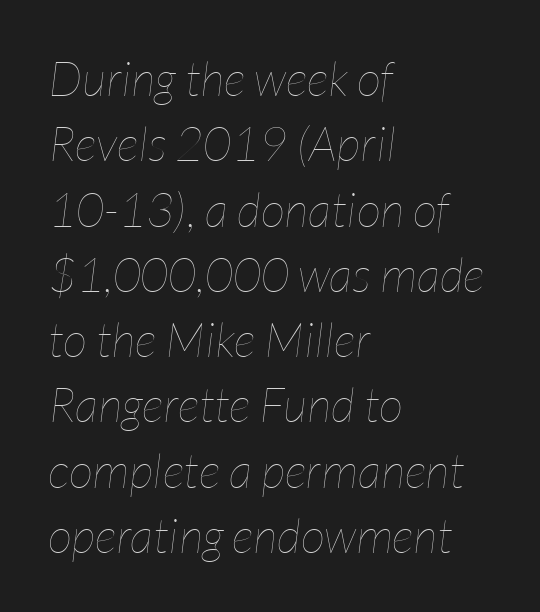
A light-to-regular cut is what we see here. Decoration check: the copy has no underline. Standard letterfit; no display-style spreading of the glyphs. An italicized treatment has been applied to the whole sample. Casual observation: everything's shoved over to the left. Rows of type keep a routine distance in the vertical direction.
